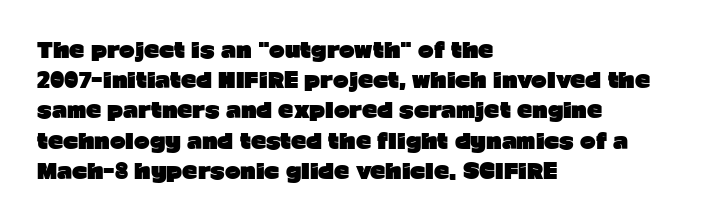
{"italic": "no", "bold": "yes", "underline": "no", "align": "left", "line_spacing": "normal", "line_spacing_ratio": 1.44, "letter_spacing": "normal", "letter_spacing_em": 0.0, "glyph_px": 21}
